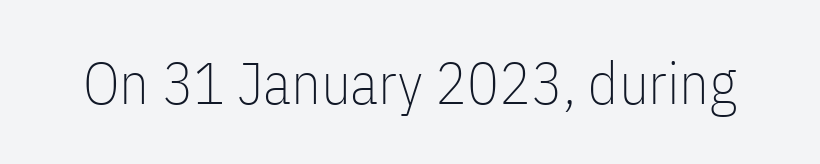
Q: Is the text bold? A: No.
Q: Is the text italic (slanted)? A: No, it is upright.
Q: Is the typeface a serif or a sans-serif typeface? A: Sans-serif.
Q: Is the text underlined? A: No.
Q: Is the spacing between letters normal or unusually wide? A: Normal.
Q: Width (condensed, normal, or wide)? A: Condensed.
Q: Stroke contrast? A: Low.
Q: x-height? A: Medium.
Q: Monospaced? A: No.
